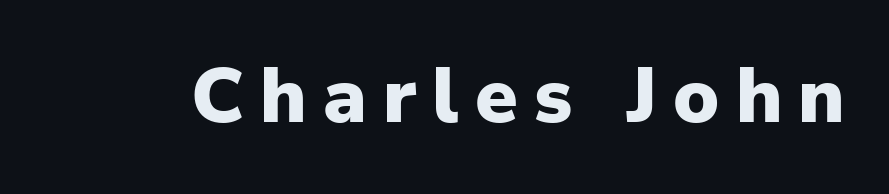
{"serif": "no", "italic": "no", "bold": "yes", "weight": "heavy", "width": "normal", "stroke_contrast": "low", "x_height": "medium", "monospaced": "no", "underline": "no", "letter_spacing": "wide", "letter_spacing_em": 0.21, "glyph_px": 77}
